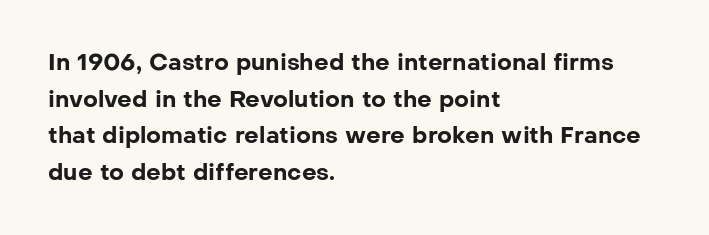
The image shows 23 px bold type, upright; set left-aligned, normal line spacing (1.59x), normal letter spacing, not underlined.
